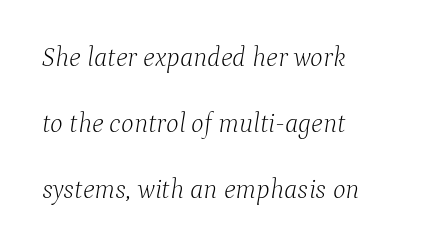
Leftover space on each line is placed entirely after the last word. The strokes are not fattened; the text isn't bold. Letter spacing: default. Underline: absent. The passage shown stacks its lines with a broad gap.
